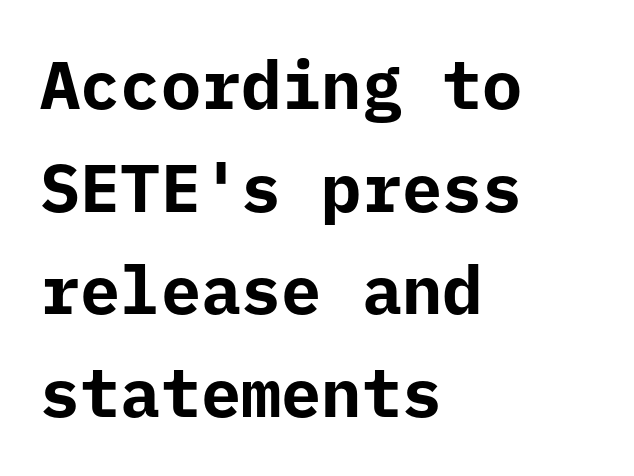
The image shows 67 px bold sans-serif type, upright, monospaced; set left-aligned, normal line spacing (1.53x), normal letter spacing, not underlined; low stroke contrast and a medium x-height.
